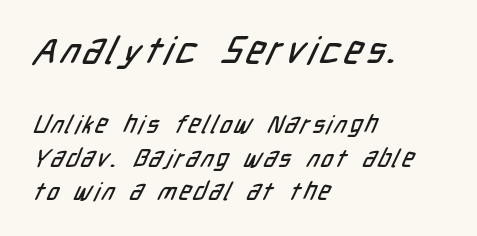
Note: larger setting up top, smaller setting below. A classic flush-left, rag-right setting is used for this passage. A typesetter would call this proportional, since set widths differ per character. A typesetter would call this leading conventional body-copy spacing.
